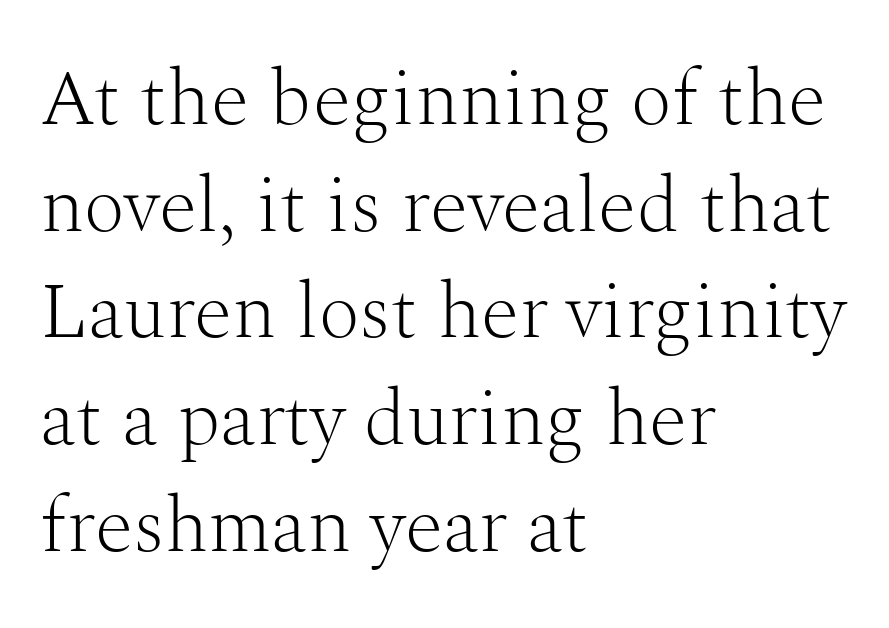
The image shows 79 px light serif type, upright; set left-aligned, normal line spacing (1.35x), normal letter spacing, not underlined; medium stroke contrast and a medium x-height.
